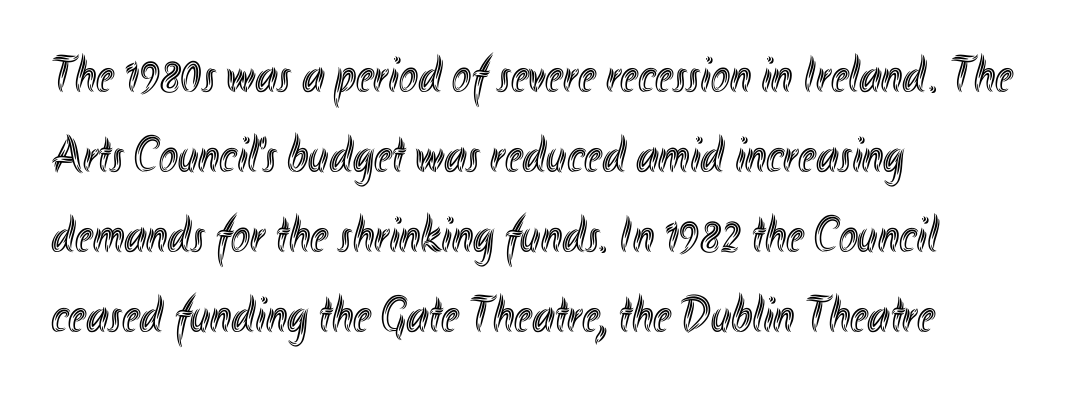
The image shows 51 px condensed type; set left-aligned, normal line spacing (1.57x), normal letter spacing, not underlined; a small x-height.
